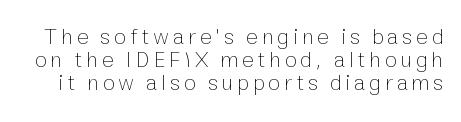
Q: Is the text bold? A: No.
Q: Is the text italic (slanted)? A: No, it is upright.
Q: Is the text underlined? A: No.
Q: Is the spacing between lines tight, normal or loose? A: Tight.
